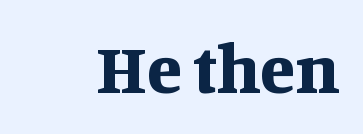
Heavy, bold letterforms. The words here are not underlined. Varying glyph widths throughout — classic text-font behaviour. This sample uses an upright cut, with every glyph sitting square on the baseline. The passage shown is typeset with a serif family.
